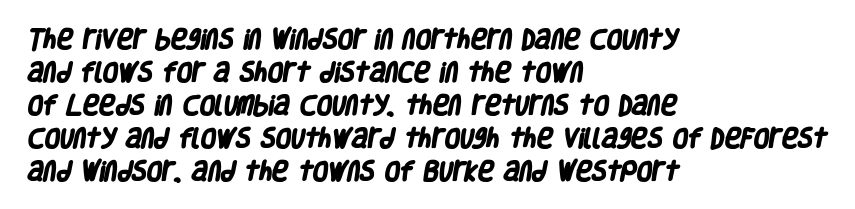
The words here are not underlined. The gaps between neighbouring characters are ordinary and unremarkable. The strokes are fattened all the way to bold. Summary of vertical rhythm: regular, with standard interline spacing. The paragraph has a hard left edge and a soft right edge.
